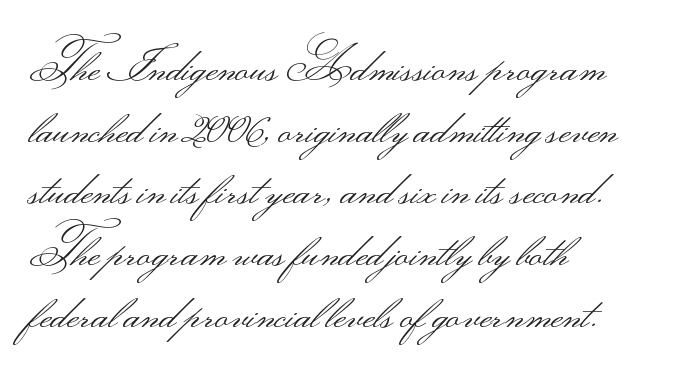
The foot of each line stays bare and open. If you drew a ruler down the left edge, every line would touch it. Do the characters align in a grid? No, the font is proportional. Stems and bowls with no extra thickness — not bold. Notice how descenders clear the ascenders below comfortably — that's standard leading.
